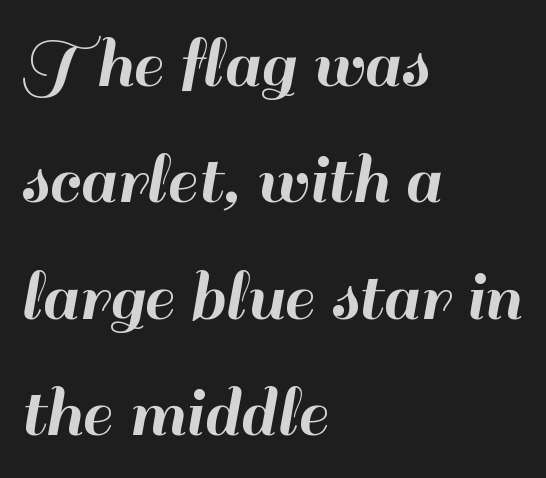
Typographically, this falls in the sans-serif category. Evenly set lines give the paragraph a standard silhouette. The string is rendered with underlining switched off.
